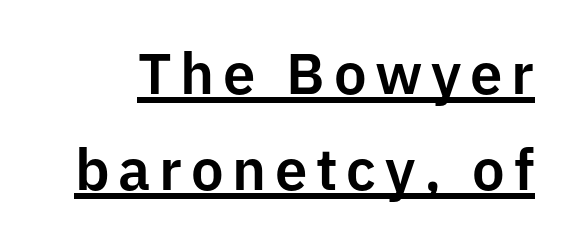
{"serif": "no", "italic": "no", "width": "normal", "stroke_contrast": "low", "x_height": "medium", "monospaced": "no", "underline": "yes", "line_spacing": "normal", "line_spacing_ratio": 1.65, "glyph_px": 58}
